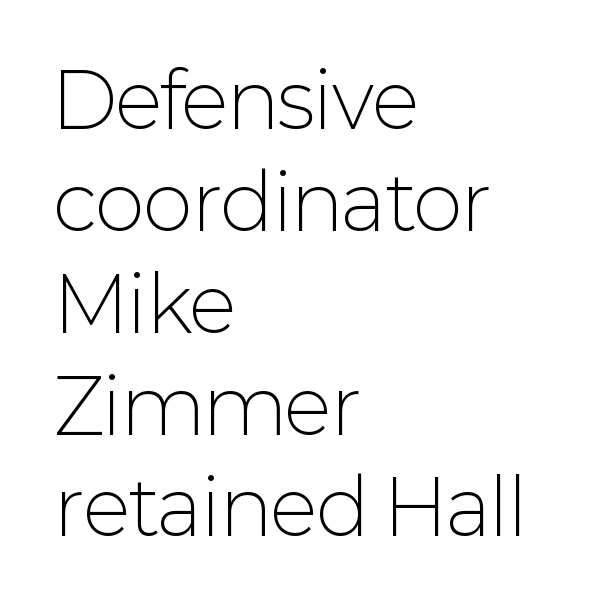
Nobody touched the tracking dial on this one. These lines are rendered in a variable-pitch font. Every row of glyphs begins at an identical x-position on the left. Heft: none added — not bold. The designer went with a sans here, leaving each stem footless. The lines sit at an ordinary, default distance from one another.
